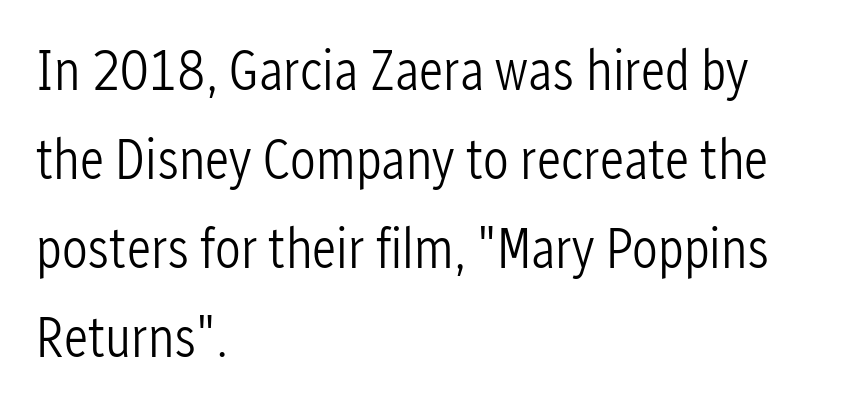
A clean baseline with only descenders dipping below it. Caption: face not bold, strokes unweighted. The typeface chosen for these lines omits serifs. Standard letterfit; no display-style spreading of the glyphs. The typography opts for an upright posture over an oblique one. A student would call this left alignment; a typographer would say flush left, rag right.
